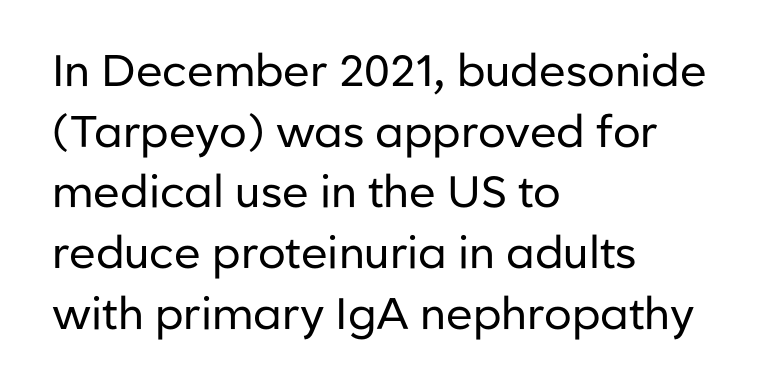
The image shows 44 px regular-weight sans-serif type, upright; set left-aligned, normal line spacing (1.38x), normal letter spacing, not underlined; low stroke contrast and a medium x-height.
